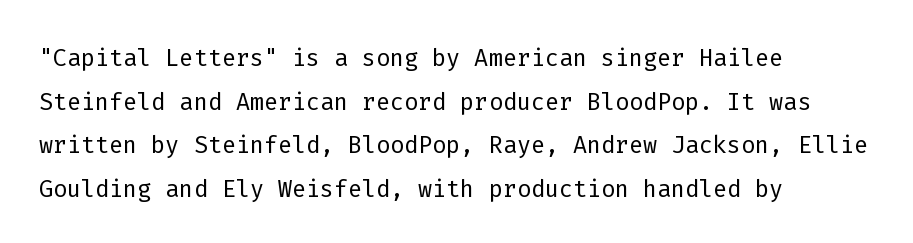
The image shows 33 px light sans-serif type, upright, monospaced; set left-aligned, normal line spacing (1.32x), normal letter spacing, not underlined; low stroke contrast and a medium x-height.
